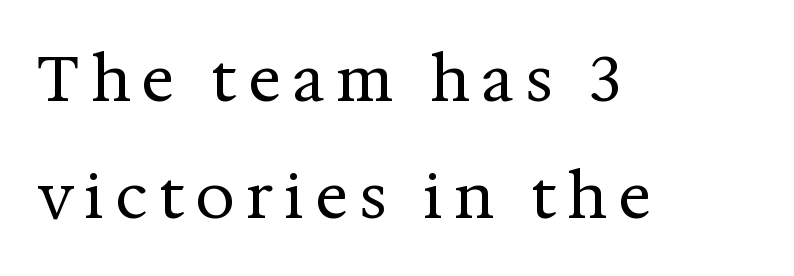
{"serif": "yes", "italic": "no", "bold": "no", "weight": "regular", "width": "normal", "stroke_contrast": "medium", "x_height": "medium", "monospaced": "no", "underline": "no", "align": "left", "line_spacing_ratio": 1.89, "glyph_px": 62}
